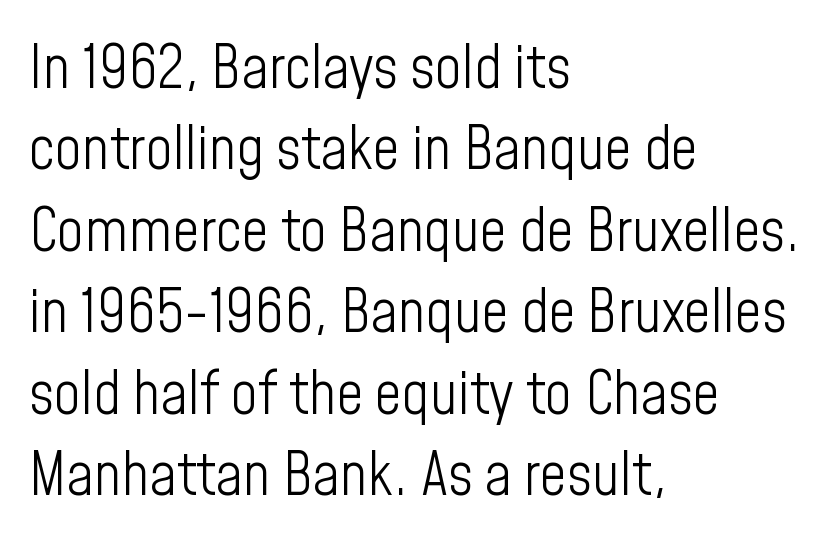
Q: Is the text bold? A: No.
Q: Is the text italic (slanted)? A: No, it is upright.
Q: Is the typeface a serif or a sans-serif typeface? A: Sans-serif.
Q: Is the text underlined? A: No.
Q: How is the paragraph aligned? A: Left-aligned.
Q: Is the spacing between letters normal or unusually wide? A: Normal.
Q: Is the spacing between lines tight, normal or loose? A: Normal.
Q: Width (condensed, normal, or wide)? A: Condensed.
Q: Stroke contrast? A: Low.
Q: x-height? A: Medium.
Q: Monospaced? A: No.
